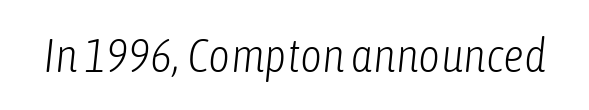
{"italic": "yes", "lean": "right", "slant_degrees": 6, "bold": "no", "weight": "light", "width": "condensed", "stroke_contrast": "low", "x_height": "medium", "monospaced": "no", "underline": "no", "letter_spacing": "normal", "letter_spacing_em": 0.0, "glyph_px": 47}
